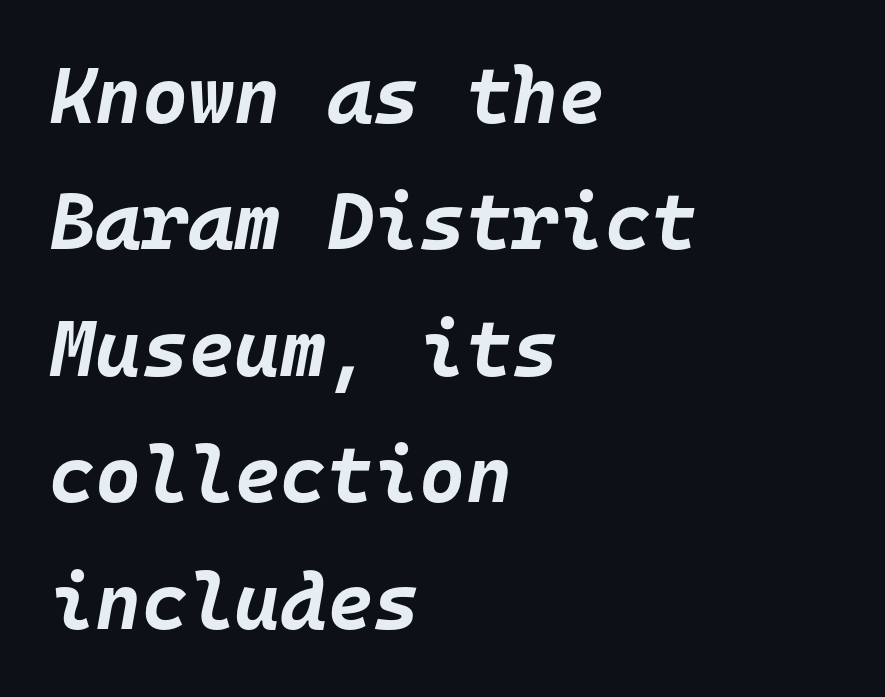
Every character here occupies the same horizontal width, giving the sample a typewriter-like rhythm. Observe the ordinary spacing: letters are neighbours, not strangers. The typesetting leans heavy: a genuine bold. Descenders hang freely into open space. Leftover space on each line is placed entirely after the last word. The letters are slanted; this is an italic face.
